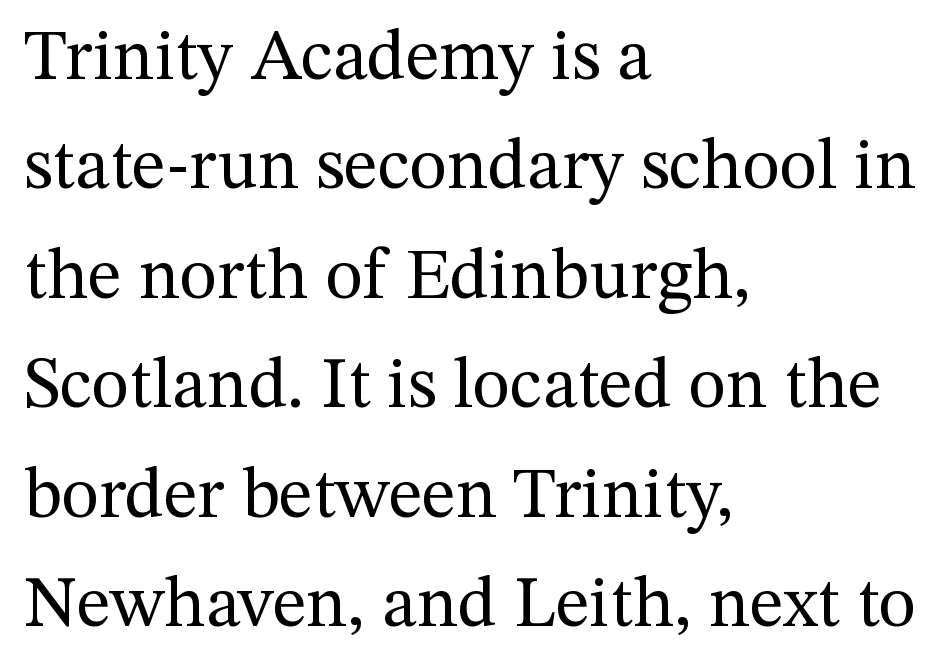
The image shows 72 px regular-weight serif type, upright; set left-aligned, normal line spacing (1.52x), normal letter spacing, not underlined; medium stroke contrast and a medium x-height.
